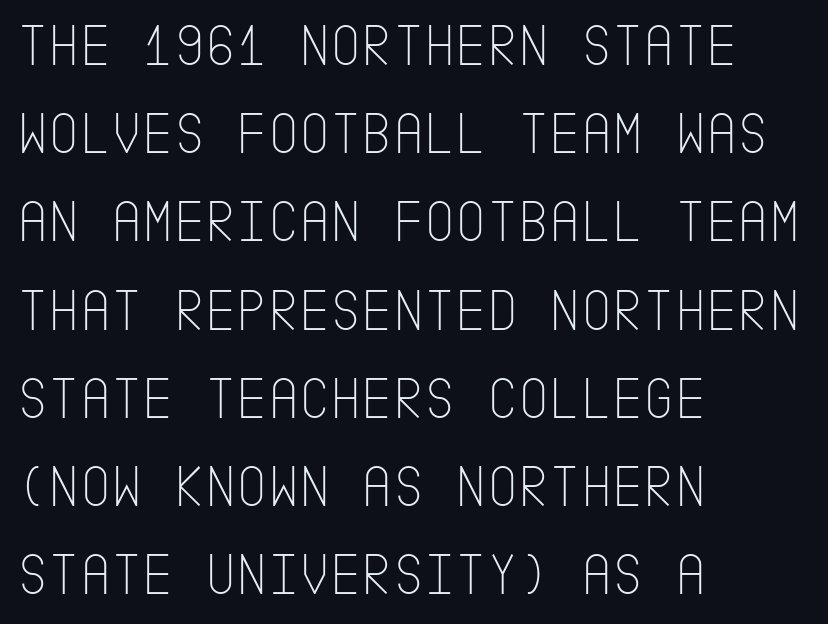
The image shows 60 px thin, condensed sans-serif type, upright; set left-aligned, normal line spacing (1.47x), normal letter spacing, not underlined; low stroke contrast and a large x-height.
